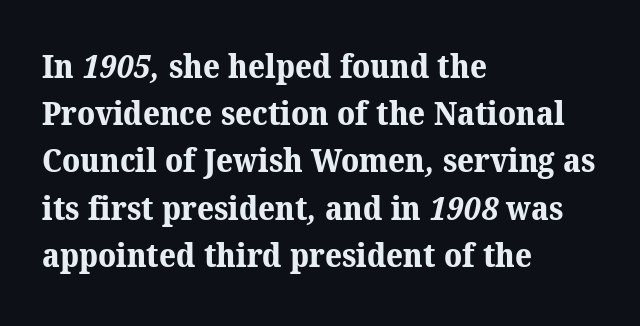
This sample has the flowing, uneven cadence of proportional lettering. In terms of leading, this rendering sits right in the middle. The space directly below the letters is spotless. Stroke thickness is high; the sample reads as a true bold. You can tell from the footed stems that serif type was used. Left-aligned paragraph, ragged on the right.
